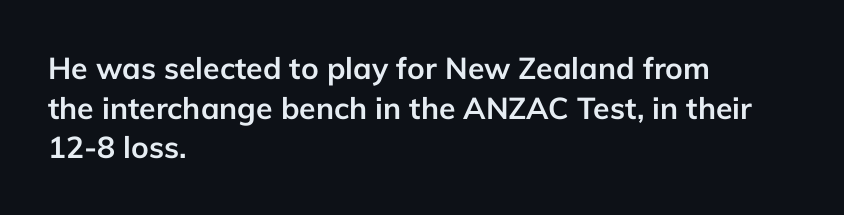
Quick note: not italic, upright. The glyphs in this specimen are sans serif. Leading matches the norm, producing a regular column. Is this a fixed-width face? No — the glyphs have proportional, varying widths. These lines are set flush left with a ragged right edge.
